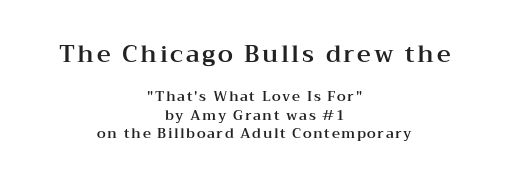
Caption: multi-line text, centered on the measure. Line spacing here is normal. Quick note: not italic, upright. Lines of text with bare space underneath. The face used here appears at its bigger size in the upper chunk.
